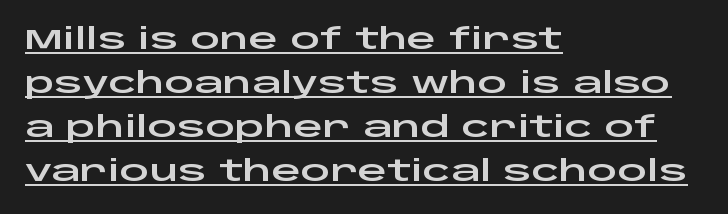
Q: Is the text italic (slanted)? A: No, it is upright.
Q: Is the typeface a serif or a sans-serif typeface? A: Sans-serif.
Q: Is the text underlined? A: Yes.
Q: How is the paragraph aligned? A: Left-aligned.
Q: Is the spacing between letters normal or unusually wide? A: Normal.
Q: Is the spacing between lines tight, normal or loose? A: Normal.
Q: Width (condensed, normal, or wide)? A: Wide.
Q: Stroke contrast? A: Low.
Q: x-height? A: Large.
Q: Monospaced? A: No.
